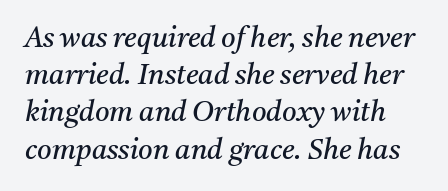
{"serif": "yes", "italic": "yes", "lean": "right", "slant_degrees": 11, "bold": "no", "weight": "regular", "width": "normal", "stroke_contrast": "medium", "x_height": "medium", "monospaced": "no", "underline": "no", "line_spacing": "normal", "line_spacing_ratio": 1.33, "letter_spacing": "normal", "letter_spacing_em": 0.0, "glyph_px": 28}
